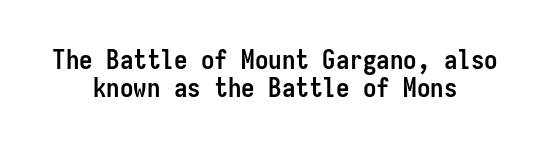
{"italic": "no", "bold": "yes", "underline": "no", "align": "center", "line_spacing": "tight", "line_spacing_ratio": 1.05, "letter_spacing": "normal", "letter_spacing_em": 0.0, "glyph_px": 27}
